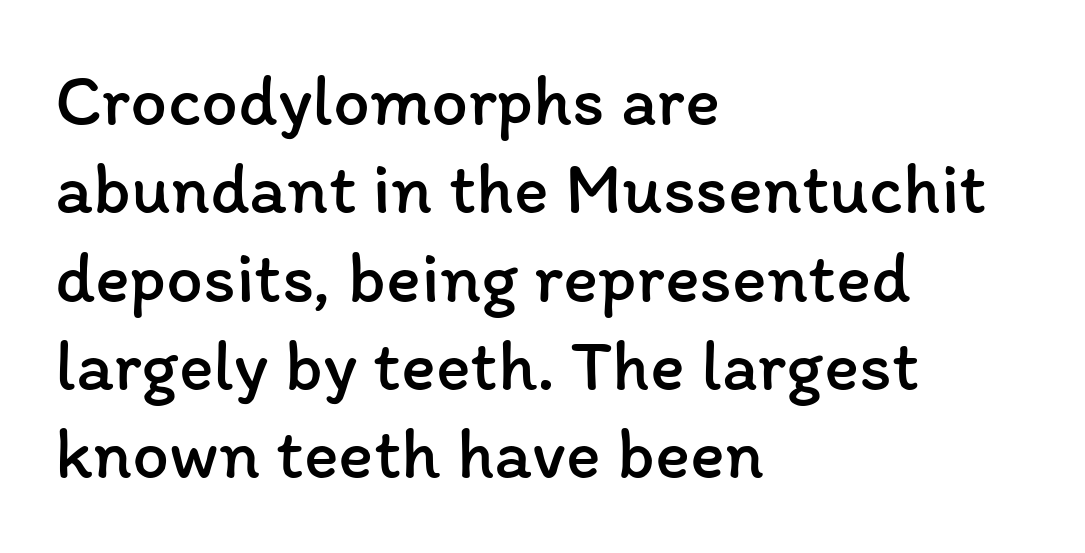
The image shows 73 px regular-weight type, upright; set left-aligned, line spacing 1.21x, normal letter spacing, not underlined; low stroke contrast and a medium x-height.
